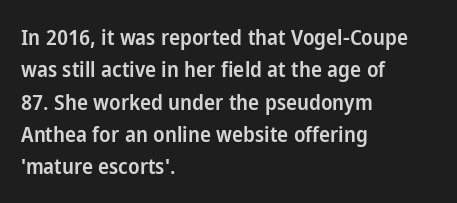
Q: Is the text bold? A: Semi-bold.
Q: Is the text italic (slanted)? A: No, it is upright.
Q: Is the text underlined? A: No.
Q: How is the paragraph aligned? A: Left-aligned.
Q: Is the spacing between letters normal or unusually wide? A: Normal.
Q: Is the spacing between lines tight, normal or loose? A: Normal.
